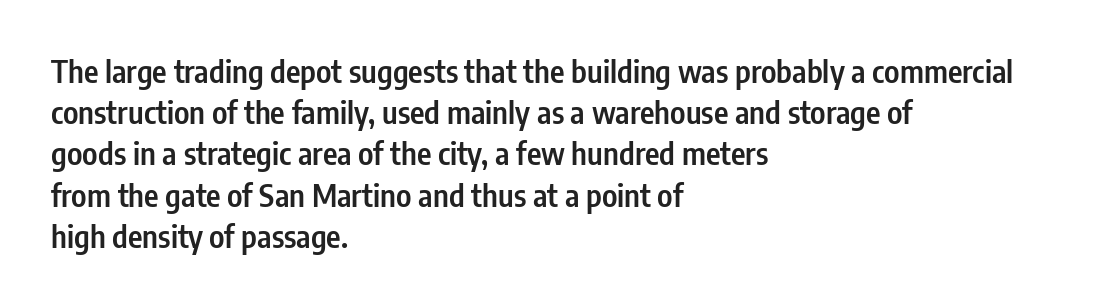
Q: Is the text bold? A: Semi-bold.
Q: Is the text italic (slanted)? A: No, it is upright.
Q: Is the typeface a serif or a sans-serif typeface? A: Sans-serif.
Q: Is the text underlined? A: No.
Q: How is the paragraph aligned? A: Left-aligned.
Q: Is the spacing between letters normal or unusually wide? A: Normal.
Q: Is the spacing between lines tight, normal or loose? A: Normal.
Q: Width (condensed, normal, or wide)? A: Condensed.
Q: Stroke contrast? A: Low.
Q: x-height? A: Medium.
Q: Monospaced? A: No.
